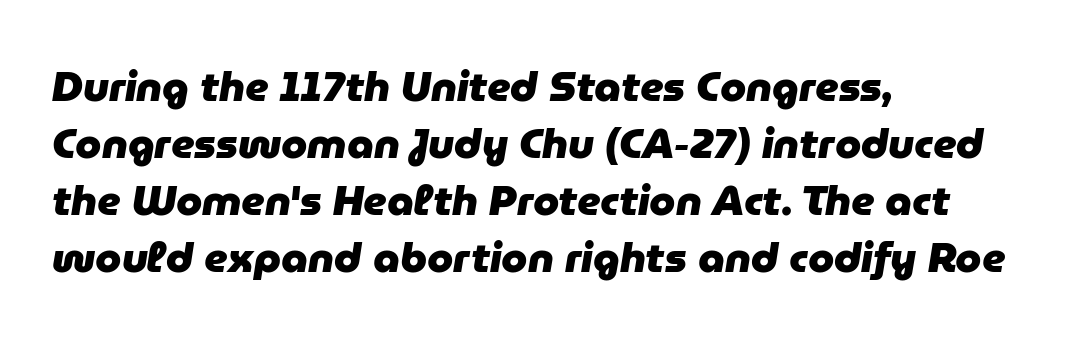
Q: Is the text bold? A: Yes.
Q: Is the text italic (slanted)? A: Yes, it leans right by about 9 degrees.
Q: Is the text underlined? A: No.
Q: How is the paragraph aligned? A: Left-aligned.
Q: Is the spacing between letters normal or unusually wide? A: Normal.
Q: Is the spacing between lines tight, normal or loose? A: Normal.
Q: Width (condensed, normal, or wide)? A: Normal.
Q: Stroke contrast? A: Low.
Q: x-height? A: Medium.
Q: Monospaced? A: No.
